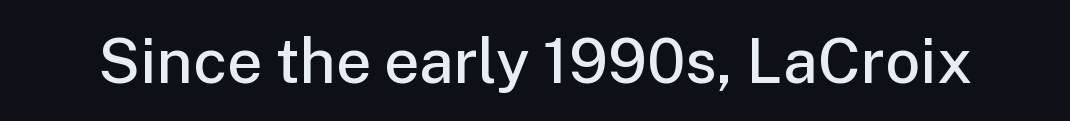
The passage shown is typed in a proportional face where columns would drift. Decoration check: the copy has no underline. Tracking here is standard; glyphs follow each other at the usual distance. Serif or sans? Sans — the stroke terminals are bare.
